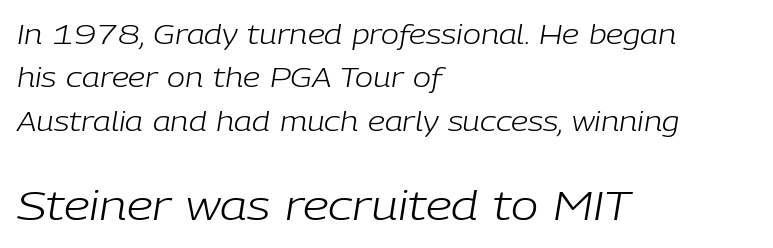
One-word summary of the alignment: left. The passage shown is typed in a proportional face where columns would drift. A light-to-regular cut is what we see here. Bare-footed words on every line. Short note: letters normally spaced. The block sitting lower on the canvas is the one with enlarged characters.
